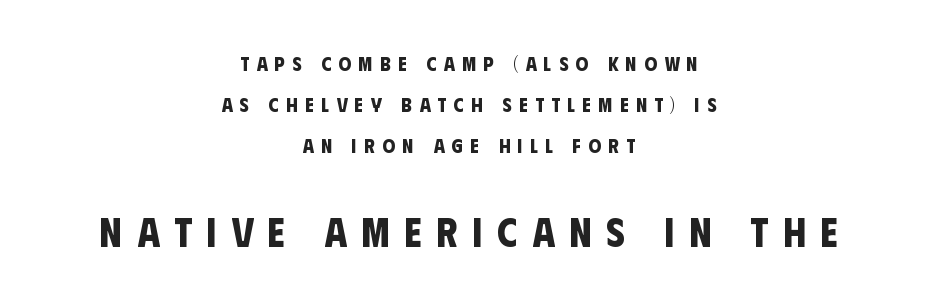
The image shows 40 px bold, condensed sans-serif type; set centered, loose line spacing (2.06x), unusually wide letter spacing (+0.37 em), not underlined; the second (bottom) block is 2.0x larger; low stroke contrast and a large x-height.
